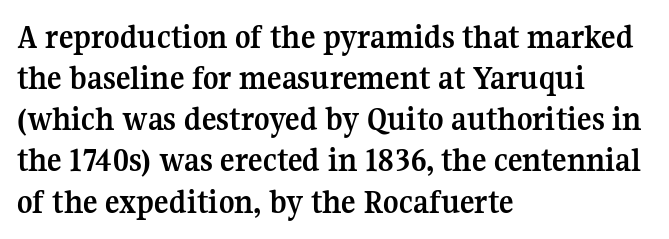
The letters stand upright; this is a roman face. How are the letters spaced? Ordinarily, with no added tracking. As a designer I'd log this as weight 700, bold. Stroke terminals: seriffed. Short and long lines alike share a common starting point at left.
